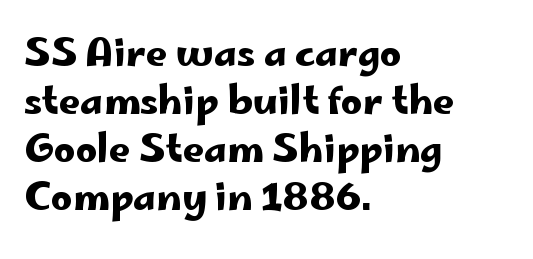
How are the letters spaced? Ordinarily, with no added tracking. Do the letters lean? They stand straight. Examine the stroke ends and you'll find no serifs. The rendering anchors every line to the left-hand side. If you measured baseline to baseline, you'd find a middling distance.
